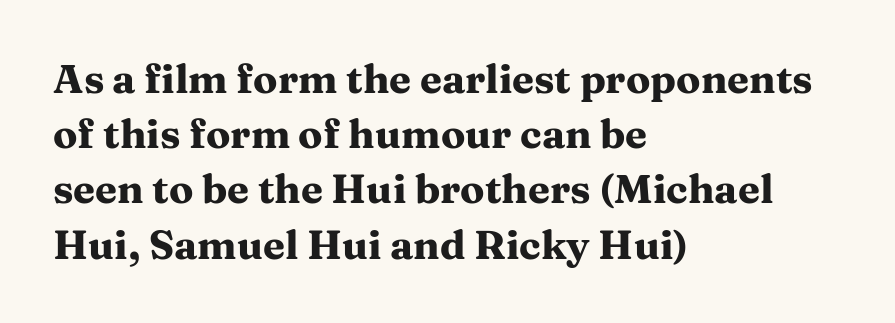
The image shows 40 px heavy, wide serif type, upright; set left-aligned, normal line spacing (1.38x), normal letter spacing, not underlined; medium stroke contrast and a medium x-height.
